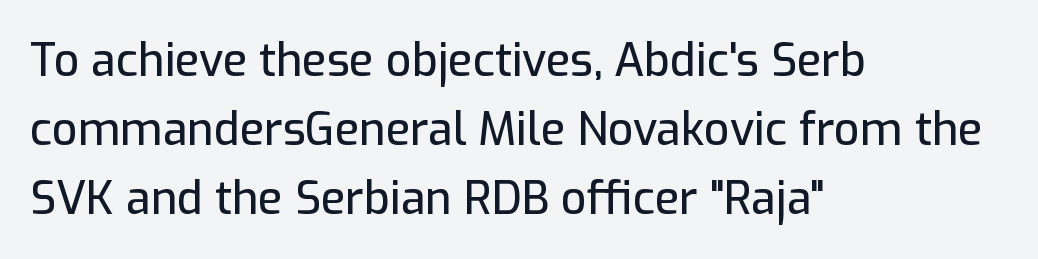
Q: Is the text italic (slanted)? A: No, it is upright.
Q: Is the typeface a serif or a sans-serif typeface? A: Sans-serif.
Q: Is the text underlined? A: No.
Q: How is the paragraph aligned? A: Left-aligned.
Q: Is the spacing between letters normal or unusually wide? A: Normal.
Q: Is the spacing between lines tight, normal or loose? A: Normal.
Q: Width (condensed, normal, or wide)? A: Normal.
Q: Stroke contrast? A: Low.
Q: x-height? A: Medium.
Q: Monospaced? A: No.
